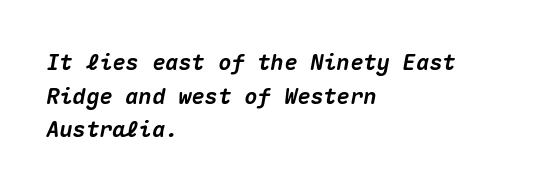
The image shows 22 px bold type, italic (leaning right); set left-aligned, normal line spacing (1.53x), normal letter spacing, not underlined.
